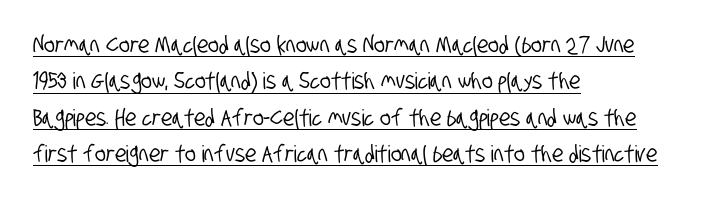
The image shows 23 px text type; set left-aligned, normal line spacing (1.58x), normal letter spacing, underlined.
